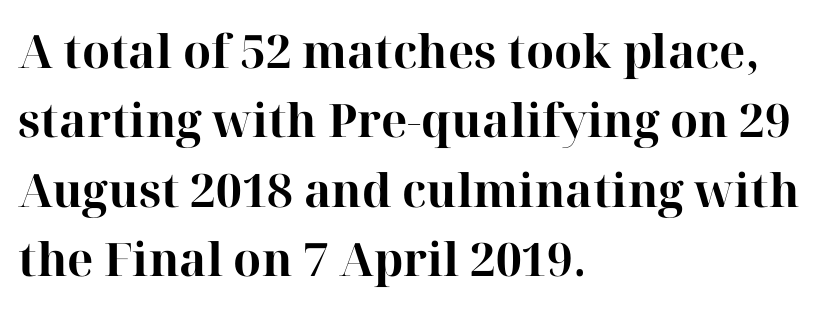
The image shows 46 px bold serif type, upright; set left-aligned, normal line spacing (1.51x), normal letter spacing, not underlined; high stroke contrast and a medium x-height.
